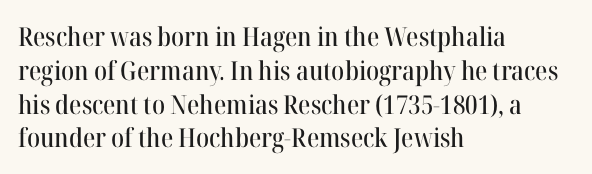
The ragged edge is on the right, which tells us the setting is flush left. How would I describe the line gaps? Plain and ordinary. This is the regular roman posture of the typeface. Only glyphs here, with clear space below each row.
